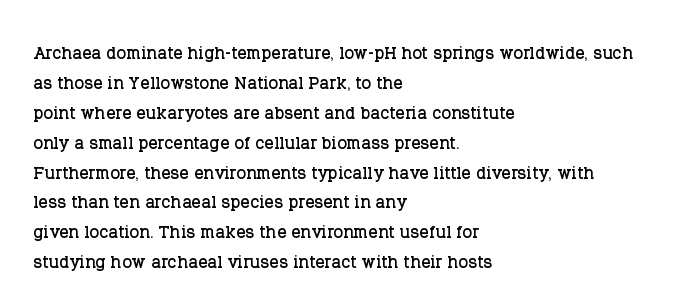
Q: Is the text italic (slanted)? A: No, it is upright.
Q: Is the text underlined? A: No.
Q: How is the paragraph aligned? A: Left-aligned.
Q: Is the spacing between letters normal or unusually wide? A: Normal.
Q: Is the spacing between lines tight, normal or loose? A: Normal.
